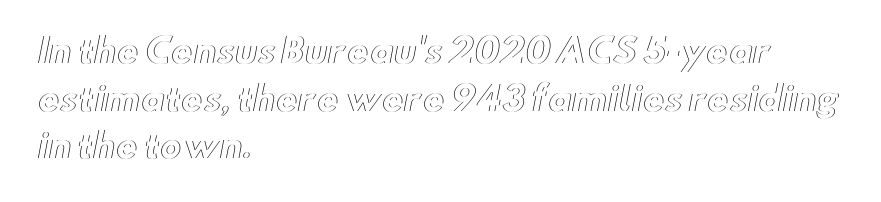
The image shows 33 px wide type; set left-aligned, normal line spacing (1.44x), normal letter spacing, not underlined; a small x-height.
